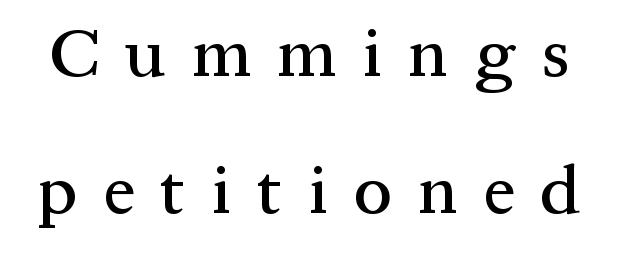
The type sits square on the baseline with zero lean. Words float on clear page, feet unadorned. Looks like regular typesetting: each glyph gets only the width it needs. Is this a sans? No — the strokes have serifs.
